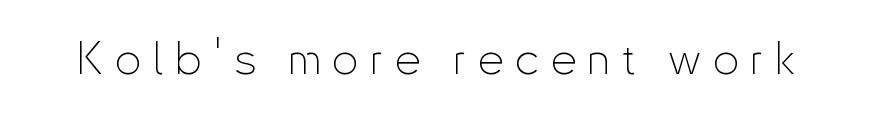
The image shows 46 px thin, condensed sans-serif type, upright; set unusually wide letter spacing (+0.25 em), not underlined; low stroke contrast and a small x-height.
